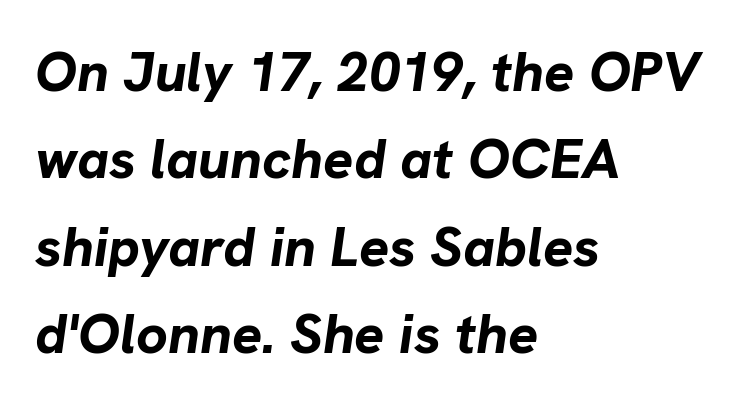
Q: Is the text bold? A: Yes.
Q: Is the text italic (slanted)? A: Yes, it leans right by about 8 degrees.
Q: Is the text underlined? A: No.
Q: How is the paragraph aligned? A: Left-aligned.
Q: Is the spacing between letters normal or unusually wide? A: Normal.
Q: Is the spacing between lines tight, normal or loose? A: Normal.
Q: Width (condensed, normal, or wide)? A: Normal.
Q: Stroke contrast? A: Low.
Q: x-height? A: Medium.
Q: Monospaced? A: No.
